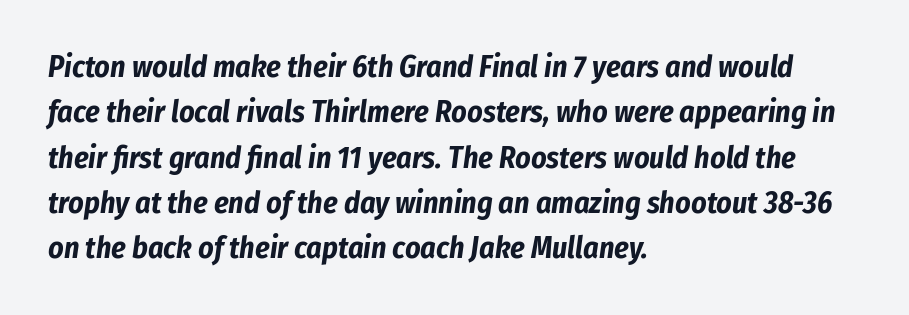
{"italic": "yes", "lean": "right", "slant_degrees": 8, "bold": "yes", "weight": "bold", "width": "condensed", "stroke_contrast": "low", "x_height": "medium", "monospaced": "no", "underline": "no", "align": "left", "line_spacing": "normal", "line_spacing_ratio": 1.51, "letter_spacing": "normal", "letter_spacing_em": 0.0, "glyph_px": 30}
